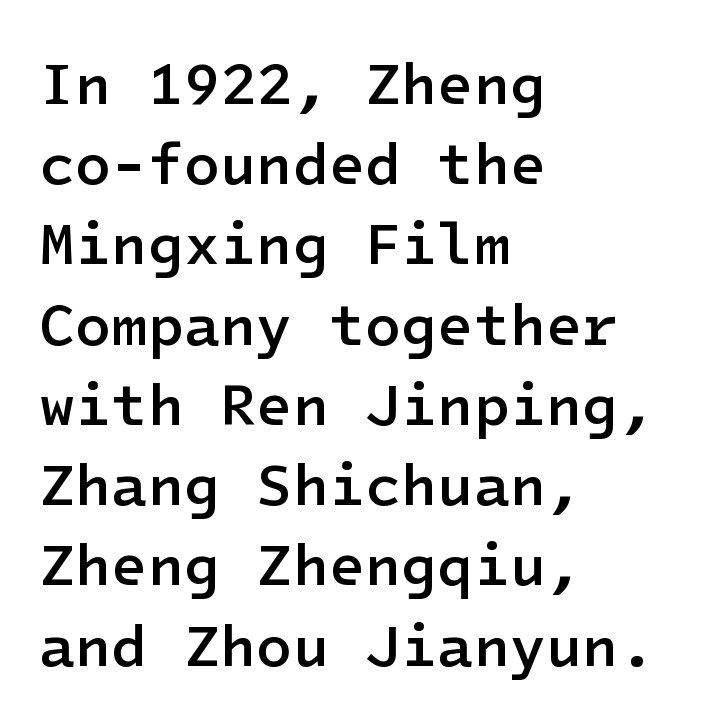
Designer's note — italics off, roman on. The characters display no serif detailing; their extremities are plain. Typesetter's note: demi weight, one step under bold. Does extra space separate the letters? No, they use regular spacing. Any mark beneath the type? The region is blank. This rendering uses left alignment, leaving the right contour irregular.
